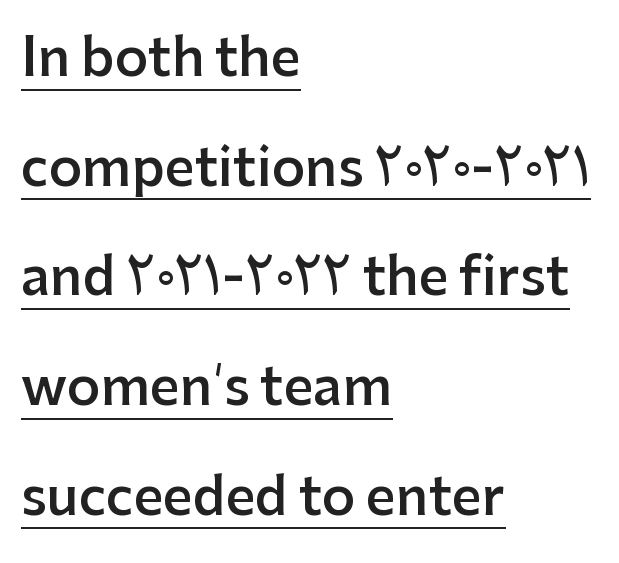
How heavy is the stroke? Medium-heavy — a semibold, shy of bold. How are the letters spaced? Ordinarily, with no added tracking. A typesetter would call this proportional, since set widths differ per character. Posture: vertical.
